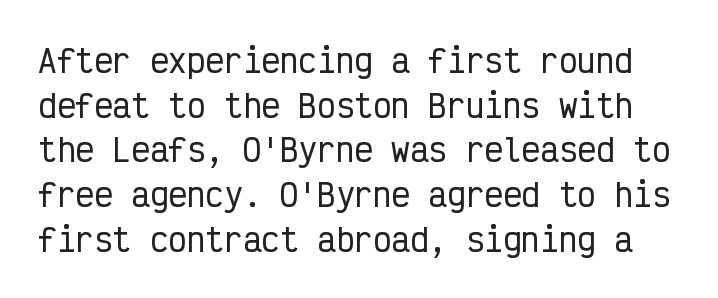
{"serif": "no", "italic": "no", "width": "condensed", "stroke_contrast": "low", "x_height": "medium", "monospaced": "yes", "underline": "no", "line_spacing": "normal", "line_spacing_ratio": 1.44, "letter_spacing": "normal", "letter_spacing_em": 0.0, "glyph_px": 31}
